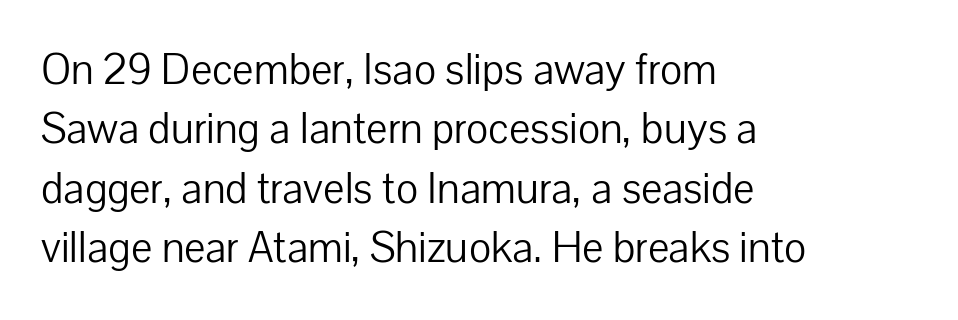
{"serif": "no", "italic": "no", "bold": "no", "weight": "light", "width": "normal", "stroke_contrast": "low", "x_height": "medium", "monospaced": "no", "underline": "no", "align": "left", "line_spacing": "normal", "line_spacing_ratio": 1.32, "letter_spacing": "normal", "letter_spacing_em": 0.0, "glyph_px": 45}
